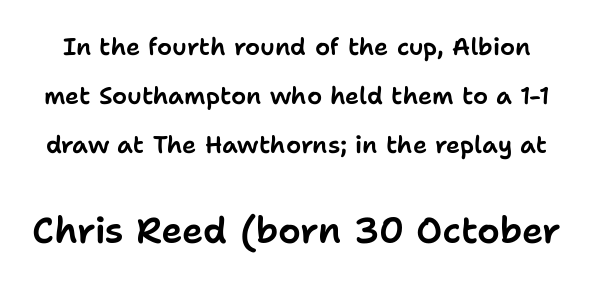
Q: Is the text italic (slanted)? A: No, it is upright.
Q: Is the typeface a serif or a sans-serif typeface? A: Sans-serif.
Q: Is the text underlined? A: No.
Q: Is the spacing between letters normal or unusually wide? A: Normal.
Q: Is the spacing between lines tight, normal or loose? A: Loose.
Q: Which block of text is set in a larger size, the first (top) or the second (bottom)? A: The second (bottom) one.
Q: Width (condensed, normal, or wide)? A: Normal.
Q: Stroke contrast? A: Low.
Q: x-height? A: Medium.
Q: Monospaced? A: No.
